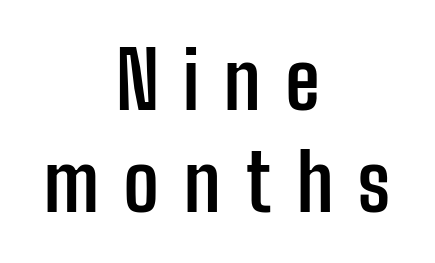
{"serif": "no", "italic": "no", "bold": "yes", "weight": "semibold", "width": "condensed", "stroke_contrast": "low", "x_height": "medium", "monospaced": "no", "underline": "no", "align": "center", "line_spacing": "normal", "line_spacing_ratio": 1.31, "letter_spacing": "wide", "letter_spacing_em": 0.31, "glyph_px": 78}
